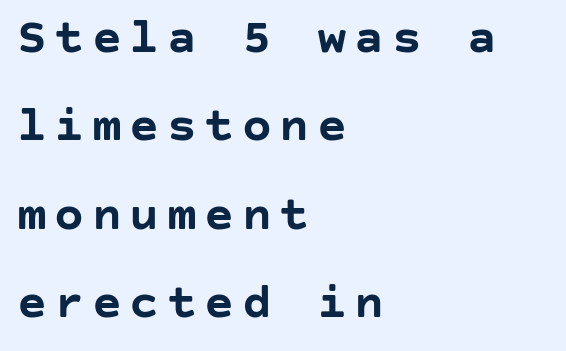
One-word summary of the alignment: left. Descender tails drop into unmarked territory. Designer's note — italics off, roman on. The rendering uses a bold face; every stroke is thick and dark. Note: no serifs on the glyphs.
